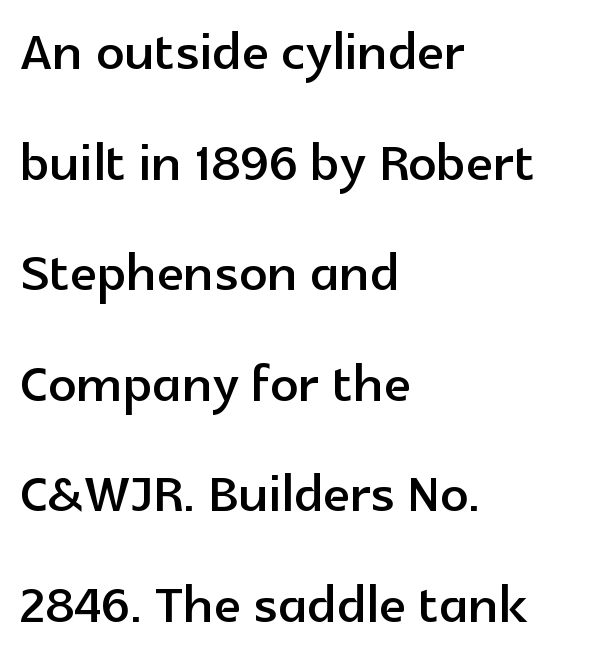
Leading matches the norm, producing a regular column. Short and long lines alike share a common starting point at left. Beneath every word, the page is bare. Does extra space separate the letters? No, they use regular spacing. Are there feet on the stems? There aren't — it's a sans. Spacing verdict: proportional, widths tailored to each character.
